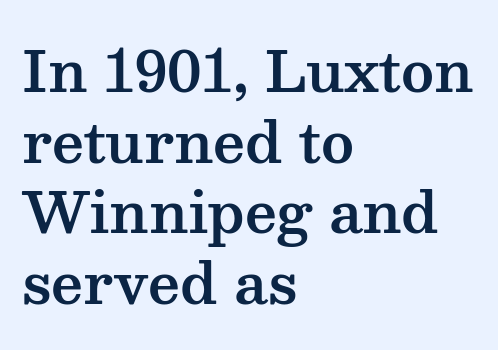
Q: Is the text italic (slanted)? A: No, it is upright.
Q: Is the typeface a serif or a sans-serif typeface? A: Serif.
Q: Is the text underlined? A: No.
Q: How is the paragraph aligned? A: Left-aligned.
Q: Is the spacing between letters normal or unusually wide? A: Normal.
Q: Is the spacing between lines tight, normal or loose? A: Normal.
Q: Width (condensed, normal, or wide)? A: Wide.
Q: Stroke contrast? A: Medium.
Q: x-height? A: Medium.
Q: Monospaced? A: No.
